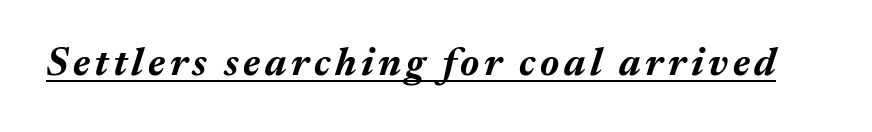
The image shows 39 px bold type, italic (leaning right); set underlined; medium stroke contrast and a medium x-height.
